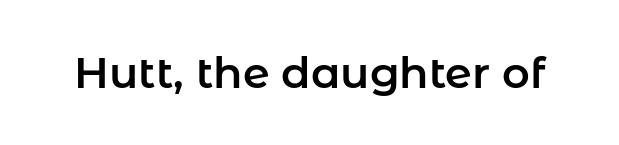
Q: Is the text italic (slanted)? A: No, it is upright.
Q: Is the typeface a serif or a sans-serif typeface? A: Sans-serif.
Q: Is the text underlined? A: No.
Q: Is the spacing between letters normal or unusually wide? A: Normal.
Q: Width (condensed, normal, or wide)? A: Normal.
Q: Stroke contrast? A: Low.
Q: x-height? A: Medium.
Q: Monospaced? A: No.
